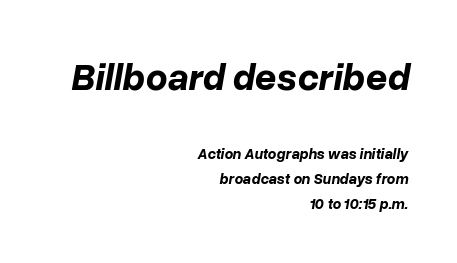
The image shows 38 px bold type, italic (leaning right); set right-aligned, normal line spacing (1.67x), normal letter spacing, not underlined; the first (top) block is 2.53x larger; low stroke contrast and a medium x-height.
